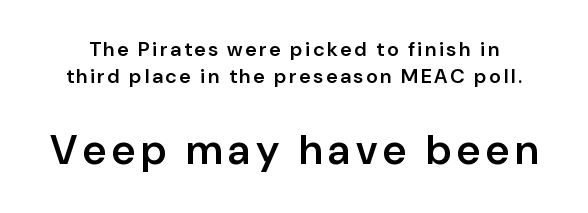
{"serif": "no", "italic": "no", "bold": "semi", "weight": "semibold", "width": "normal", "stroke_contrast": "low", "x_height": "medium", "monospaced": "no", "underline": "no", "line_spacing": "normal", "line_spacing_ratio": 1.35, "larger_block": "second", "size_ratio": 2.05, "glyph_px": 41}
